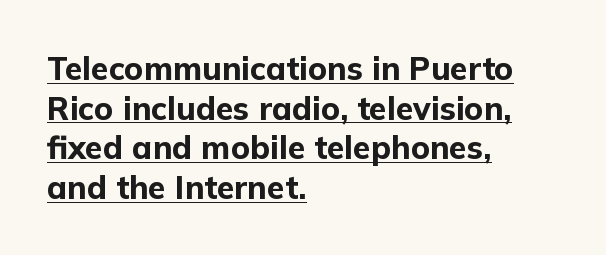
Q: Is the text bold? A: Yes.
Q: Is the text italic (slanted)? A: No, it is upright.
Q: Is the typeface a serif or a sans-serif typeface? A: Sans-serif.
Q: Is the text underlined? A: Yes.
Q: How is the paragraph aligned? A: Left-aligned.
Q: Is the spacing between letters normal or unusually wide? A: Normal.
Q: Width (condensed, normal, or wide)? A: Normal.
Q: Stroke contrast? A: Low.
Q: x-height? A: Medium.
Q: Monospaced? A: No.
